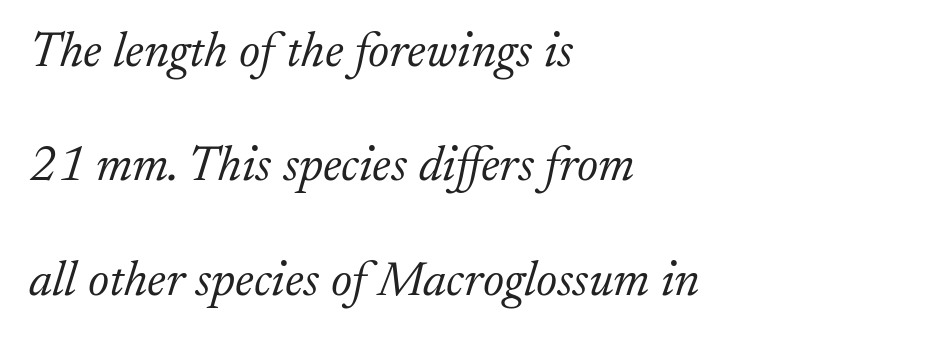
Q: Is the text bold? A: No.
Q: Is the text italic (slanted)? A: Yes, it leans right by about 17 degrees.
Q: Is the typeface a serif or a sans-serif typeface? A: Serif.
Q: Is the text underlined? A: No.
Q: How is the paragraph aligned? A: Left-aligned.
Q: Is the spacing between letters normal or unusually wide? A: Normal.
Q: Is the spacing between lines tight, normal or loose? A: Loose.
Q: Width (condensed, normal, or wide)? A: Normal.
Q: Stroke contrast? A: Low.
Q: x-height? A: Small.
Q: Monospaced? A: No.
